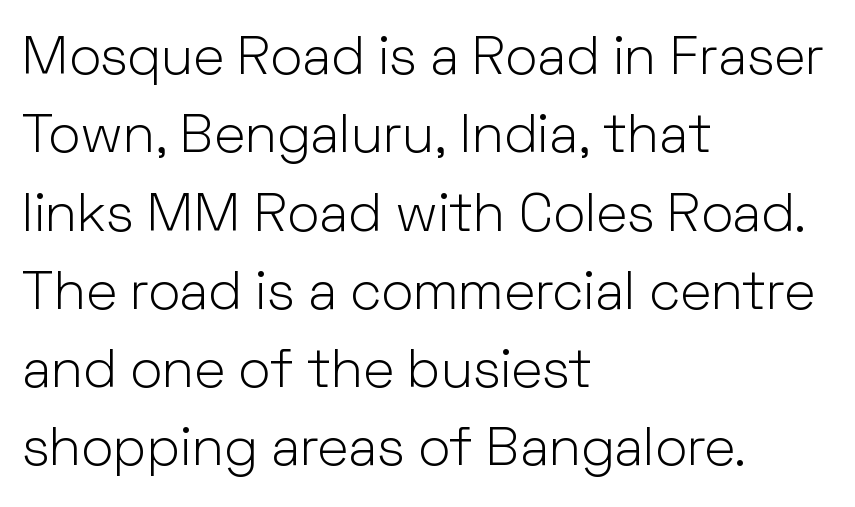
The image shows 54 px light sans-serif type, upright; set left-aligned, normal line spacing (1.45x), normal letter spacing, not underlined; low stroke contrast and a medium x-height.
